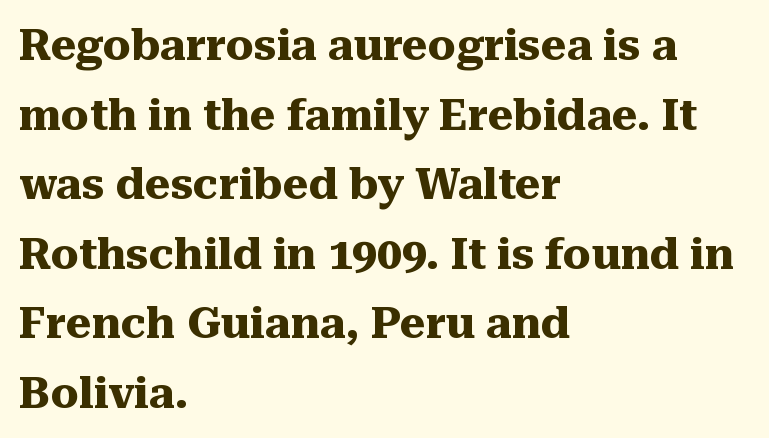
The image shows 44 px heavy serif type, upright; set left-aligned, normal line spacing (1.58x), normal letter spacing, not underlined; medium stroke contrast and a medium x-height.
